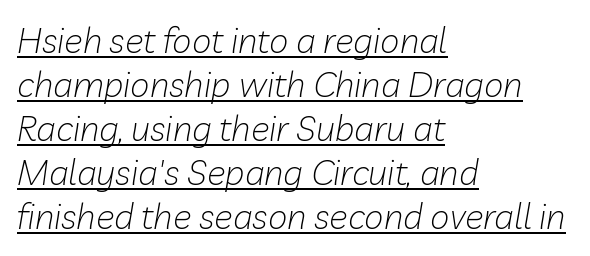
The ragged edge is on the right, which tells us the setting is flush left. This sample has the flowing, uneven cadence of proportional lettering. Successive baselines arrive at the customary interval. A light-to-regular cut is what we see here. This is underlined copy, the kind a proofreader might mark for attention.
